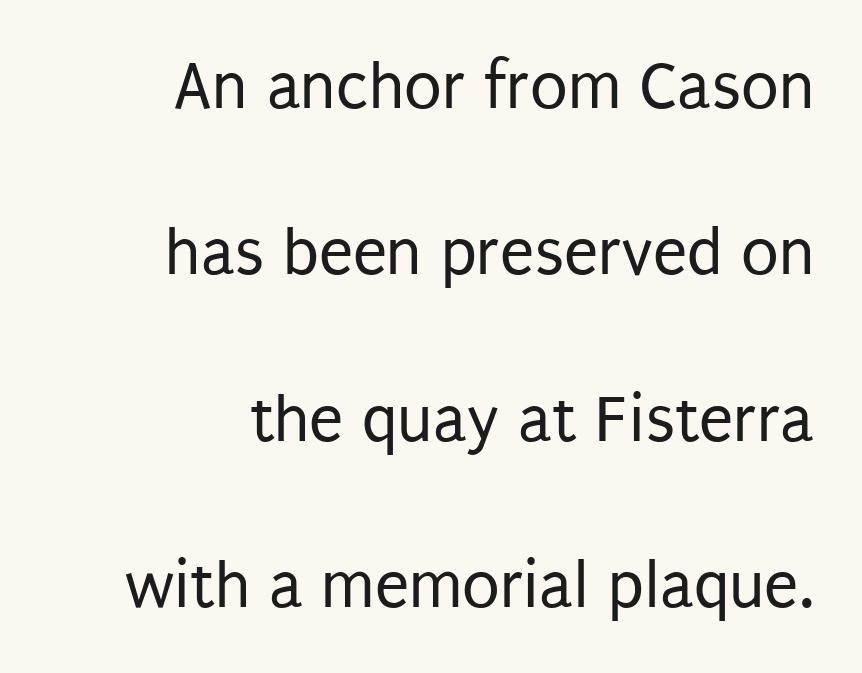
Q: Is the text bold? A: No.
Q: Is the text italic (slanted)? A: No, it is upright.
Q: Is the typeface a serif or a sans-serif typeface? A: Sans-serif.
Q: Is the text underlined? A: No.
Q: How is the paragraph aligned? A: Right-aligned.
Q: Is the spacing between letters normal or unusually wide? A: Normal.
Q: Is the spacing between lines tight, normal or loose? A: Loose.
Q: Width (condensed, normal, or wide)? A: Condensed.
Q: Stroke contrast? A: Low.
Q: x-height? A: Large.
Q: Monospaced? A: No.
